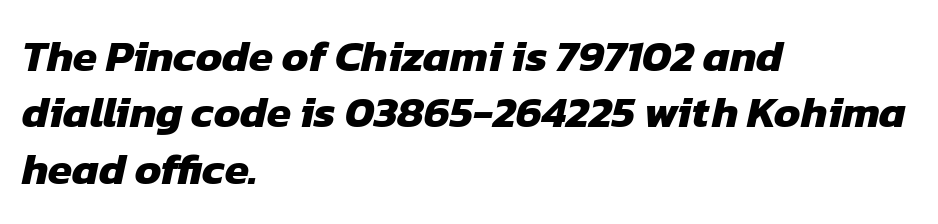
{"serif": "no", "bold": "yes", "weight": "heavy", "width": "normal", "stroke_contrast": "low", "x_height": "medium", "monospaced": "no", "underline": "no", "align": "left", "line_spacing": "normal", "line_spacing_ratio": 1.28, "letter_spacing": "normal", "letter_spacing_em": 0.0, "glyph_px": 44}
